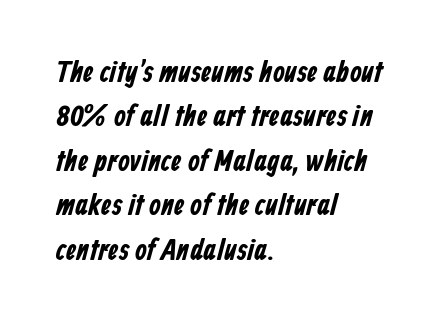
{"serif": "no", "width": "condensed", "stroke_contrast": "low", "x_height": "medium", "monospaced": "no", "underline": "no", "align": "left", "line_spacing": "normal", "line_spacing_ratio": 1.48, "letter_spacing": "normal", "letter_spacing_em": 0.0, "glyph_px": 30}
